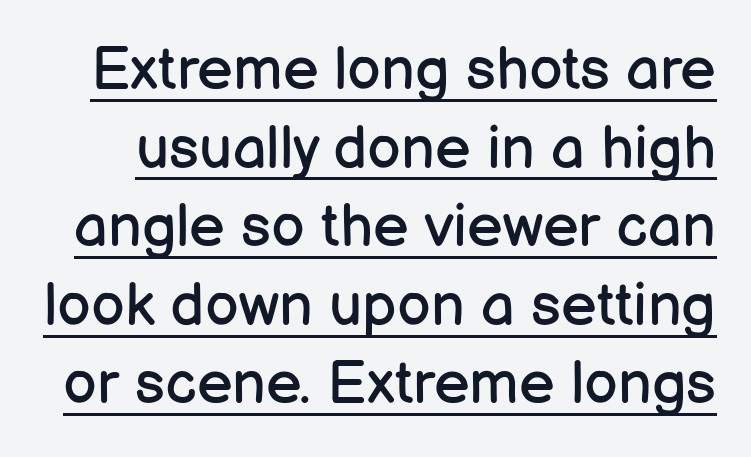
Q: Is the text bold? A: No.
Q: Is the text italic (slanted)? A: No, it is upright.
Q: Is the typeface a serif or a sans-serif typeface? A: Sans-serif.
Q: Is the text underlined? A: Yes.
Q: Is the spacing between letters normal or unusually wide? A: Normal.
Q: Is the spacing between lines tight, normal or loose? A: Normal.
Q: Width (condensed, normal, or wide)? A: Normal.
Q: Stroke contrast? A: Low.
Q: x-height? A: Medium.
Q: Monospaced? A: No.
